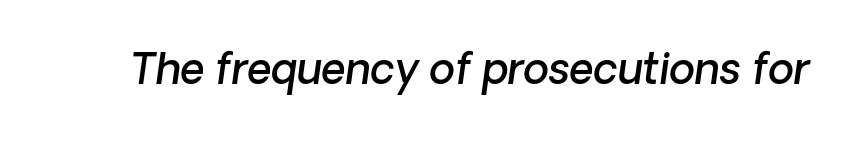
Slightly chunky letters — semibold, I'd say, not full bold. The strip under each line holds only bare page. The face used here is a sans, in the tradition of grotesques and geometrics. Compared with typical body copy, the letter spacing here is the same. Character widths vary here, with narrow letters taking less room than wide ones.
